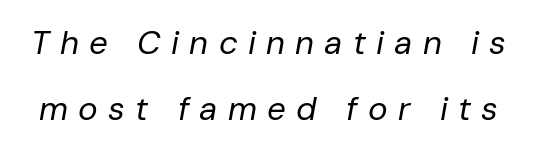
Q: Is the text bold? A: No.
Q: Is the text italic (slanted)? A: Yes, it leans right by about 10 degrees.
Q: Is the text underlined? A: No.
Q: Is the spacing between letters normal or unusually wide? A: Unusually wide.
Q: Is the spacing between lines tight, normal or loose? A: Loose.
Q: Width (condensed, normal, or wide)? A: Normal.
Q: Stroke contrast? A: Low.
Q: x-height? A: Medium.
Q: Monospaced? A: No.
